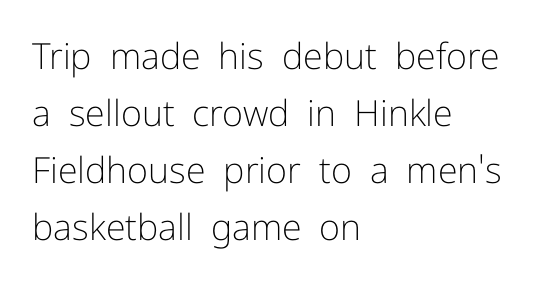
Summary of vertical rhythm: regular, with standard interline spacing. Line starts are locked; line ends wander. Style check: upright. Descender tails drop into unmarked territory. The face looks like a standard text weight, possibly lighter. The characters display no serif detailing; their extremities are plain.
